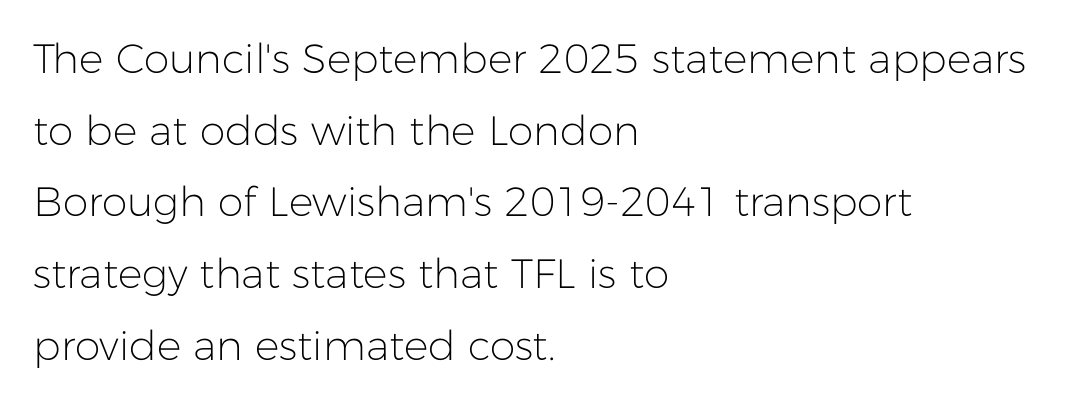
Q: Is the text bold? A: No.
Q: Is the text italic (slanted)? A: No, it is upright.
Q: Is the typeface a serif or a sans-serif typeface? A: Sans-serif.
Q: Is the text underlined? A: No.
Q: How is the paragraph aligned? A: Left-aligned.
Q: Is the spacing between letters normal or unusually wide? A: Normal.
Q: Width (condensed, normal, or wide)? A: Normal.
Q: Stroke contrast? A: Low.
Q: x-height? A: Medium.
Q: Monospaced? A: No.
